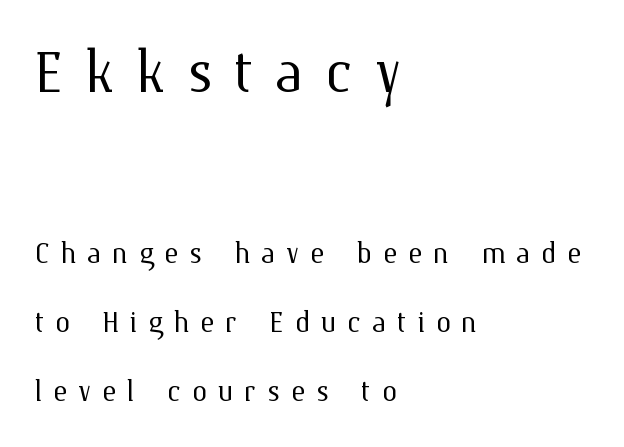
Q: Is the text bold? A: No.
Q: Is the text italic (slanted)? A: No, it is upright.
Q: Is the text underlined? A: No.
Q: How is the paragraph aligned? A: Left-aligned.
Q: Is the spacing between letters normal or unusually wide? A: Unusually wide.
Q: Which block of text is set in a larger size, the first (top) or the second (bottom)? A: The first (top) one.
Q: Width (condensed, normal, or wide)? A: Normal.
Q: Stroke contrast? A: Medium.
Q: x-height? A: Medium.
Q: Monospaced? A: No.
